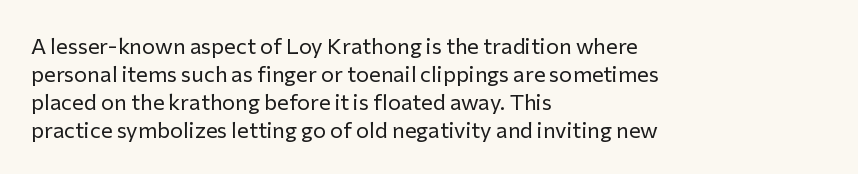
No extra ink here — the face is not bold. Students, observe: this is what conventionally led text looks like. Visually the block forms a straight wall on the left and a jagged coastline on the right. Clear beneath every line of the passage.
